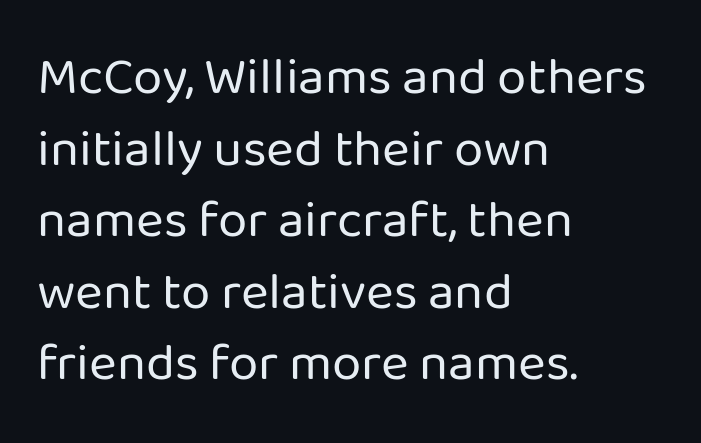
Typographically, this falls in the sans-serif category. The specimen omits any rule beneath the text block's lines. The passage shown is typed in a proportional face where columns would drift. The letters sit at their default tracking, neither squeezed nor spread.
